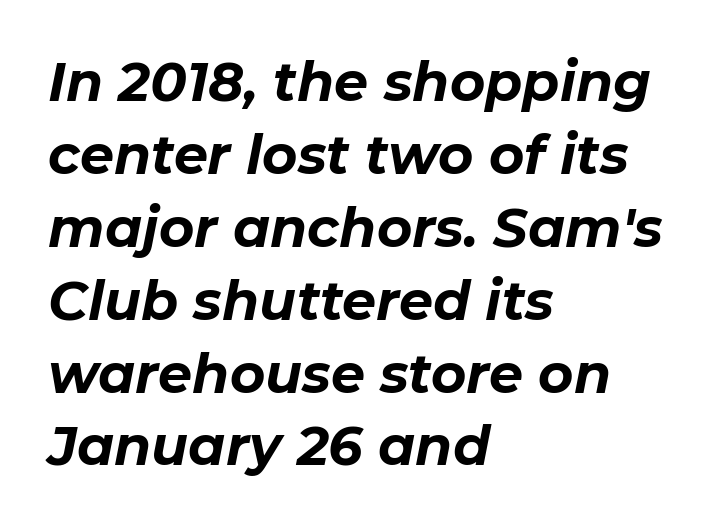
{"italic": "yes", "lean": "right", "slant_degrees": 11, "bold": "yes", "weight": "bold", "width": "normal", "stroke_contrast": "low", "x_height": "medium", "monospaced": "no", "underline": "no", "align": "left", "line_spacing": "normal", "line_spacing_ratio": 1.35, "letter_spacing": "normal", "letter_spacing_em": 0.0, "glyph_px": 54}
